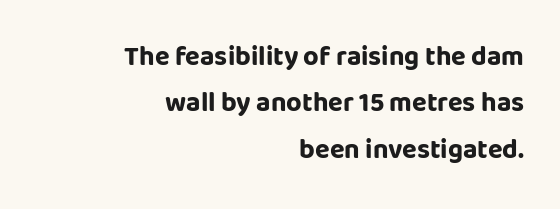
The letters sit at their default tracking, neither squeezed nor spread. Plenty of ink on the page — the face is bold. The glyphs are unaccompanied by any horizontal stroke below them. Characters remain perfectly vertical along every line. Each line ends at the same right margin while the left side varies.
